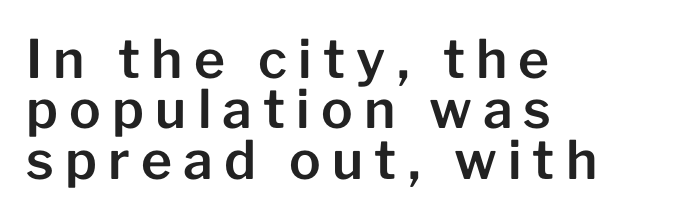
Whoever set this chose condensed vertical rhythm over breathing room. These lines stack with their left ends in a neat column. The space beneath each line is pristine and unruled. The letterforms stand isolated, each surrounded by extra space.
